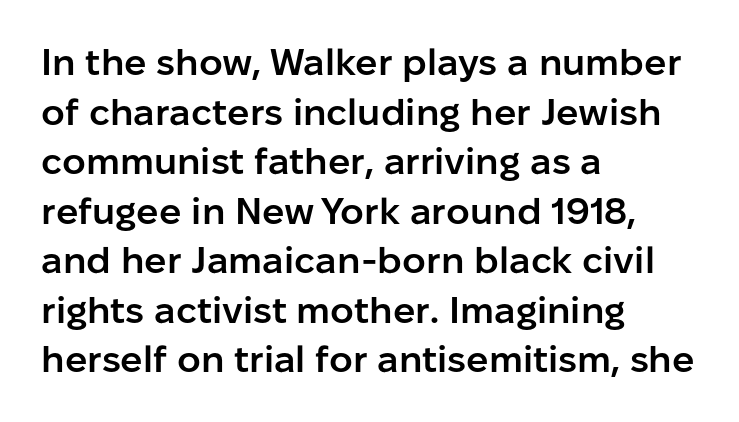
The image shows 37 px semibold sans-serif type, upright; set left-aligned, normal line spacing (1.34x), normal letter spacing, not underlined; low stroke contrast and a medium x-height.
